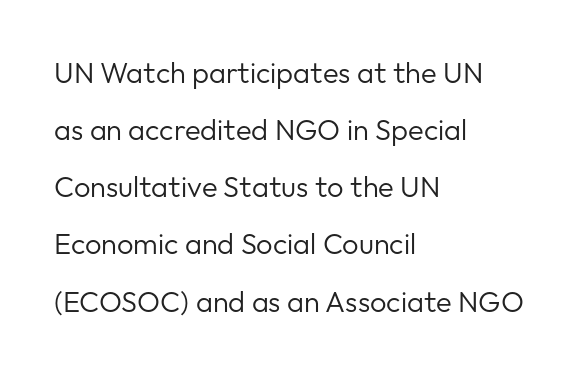
Proportional: the letters do not fall into vertical columns. The glyphs are unaccompanied by any horizontal stroke below them. Each word holds together tightly as a unit, with standard inter-letter gaps. Think standard paragraph weight, or any step lighter than that.
